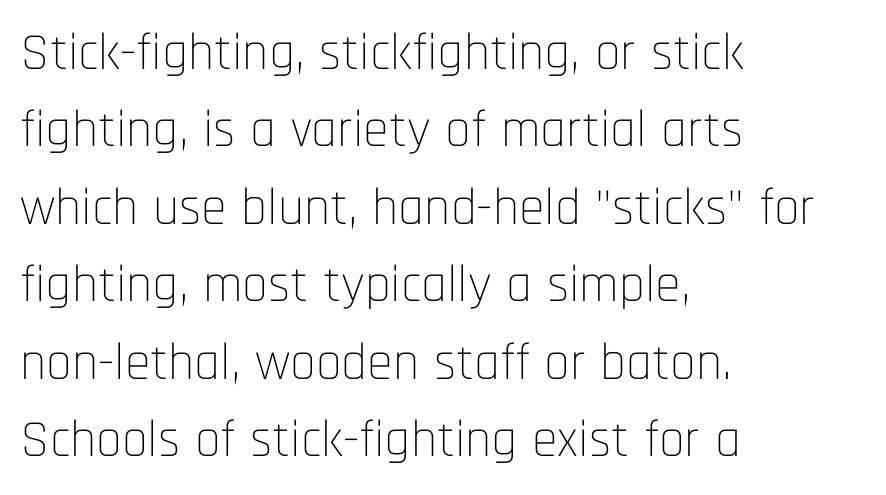
The image shows 52 px thin, condensed sans-serif type, upright; set left-aligned, normal line spacing (1.49x), normal letter spacing, not underlined; low stroke contrast and a large x-height.
